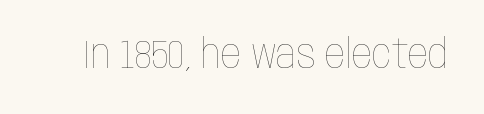
The image shows 40 px thin, condensed type, upright; set normal letter spacing, not underlined; low stroke contrast and a large x-height.
